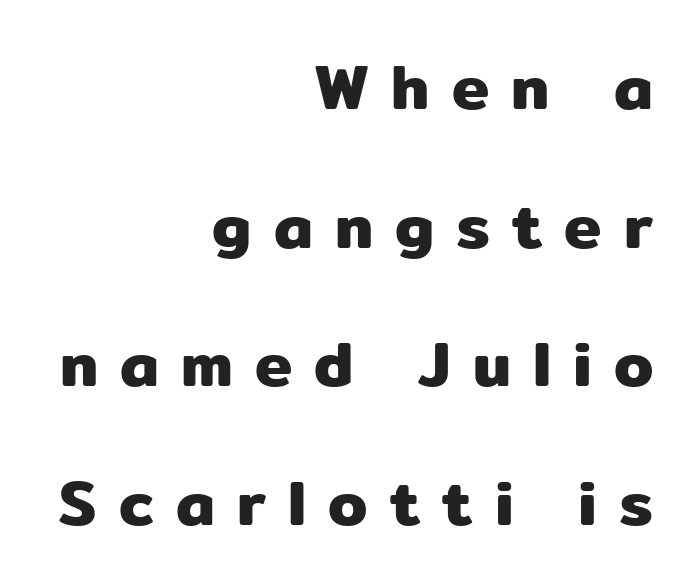
Q: Is the text italic (slanted)? A: No, it is upright.
Q: Is the typeface a serif or a sans-serif typeface? A: Sans-serif.
Q: Is the text underlined? A: No.
Q: How is the paragraph aligned? A: Right-aligned.
Q: Is the spacing between letters normal or unusually wide? A: Unusually wide.
Q: Is the spacing between lines tight, normal or loose? A: Loose.
Q: Width (condensed, normal, or wide)? A: Normal.
Q: Stroke contrast? A: Low.
Q: x-height? A: Medium.
Q: Monospaced? A: No.
